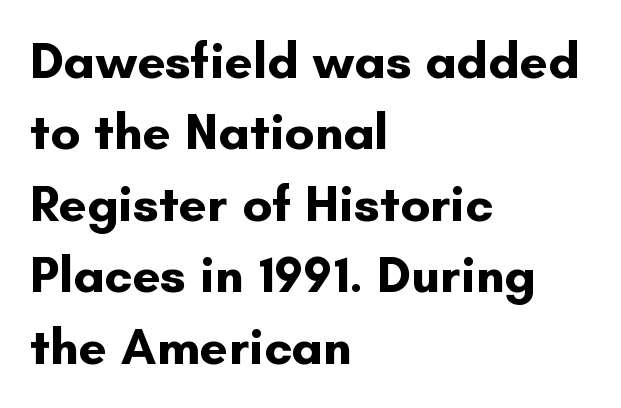
The area under the type is left untouched. The face used here has the dense, thick strokes of a bold. A classic flush-left, rag-right setting is used for this passage. Observe the ordinary spacing: letters are neighbours, not strangers. Upright lettering throughout. The rendering uses natural spacing where letterforms have individual widths.
